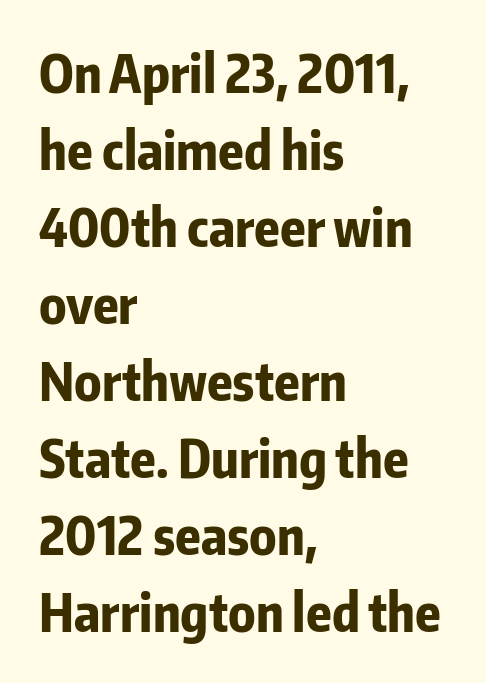
Q: Is the text bold? A: Yes.
Q: Is the text italic (slanted)? A: No, it is upright.
Q: Is the typeface a serif or a sans-serif typeface? A: Sans-serif.
Q: Is the text underlined? A: No.
Q: How is the paragraph aligned? A: Left-aligned.
Q: Is the spacing between letters normal or unusually wide? A: Normal.
Q: Is the spacing between lines tight, normal or loose? A: Normal.
Q: Width (condensed, normal, or wide)? A: Condensed.
Q: Stroke contrast? A: Low.
Q: x-height? A: Medium.
Q: Monospaced? A: No.
